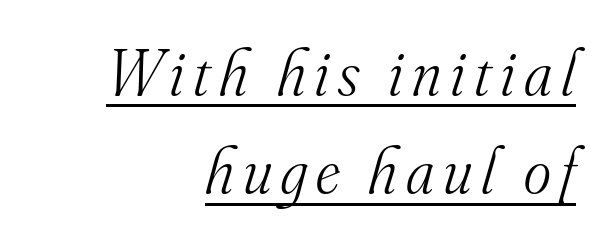
The whole block is typeset with a tilt. What decoration does the sample have? An underline. The face looks like a standard text weight, possibly lighter. Rows of type keep a routine distance in the vertical direction. This sample has the flowing, uneven cadence of proportional lettering. Each line ends at the same right margin while the left side varies.
